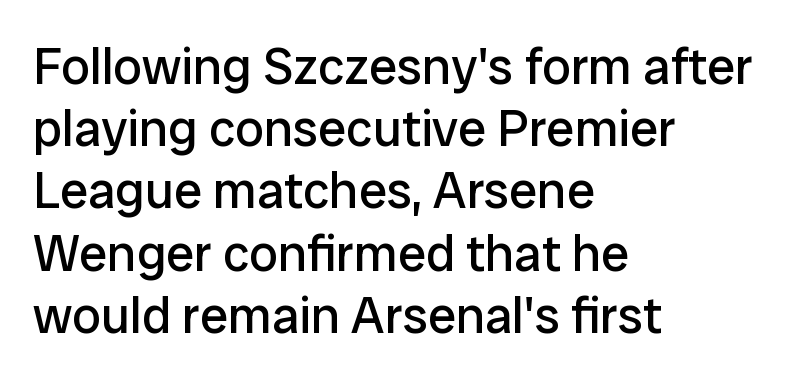
The image shows 51 px regular-weight sans-serif type, upright; set left-aligned, line spacing 1.22x, normal letter spacing, not underlined; low stroke contrast and a medium x-height.
